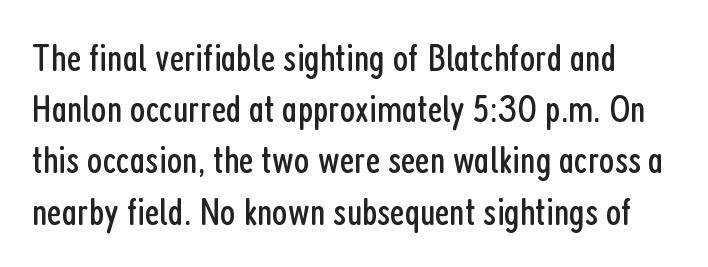
Q: Is the text bold? A: No.
Q: Is the text italic (slanted)? A: No, it is upright.
Q: Is the typeface a serif or a sans-serif typeface? A: Sans-serif.
Q: Is the text underlined? A: No.
Q: Is the spacing between letters normal or unusually wide? A: Normal.
Q: Is the spacing between lines tight, normal or loose? A: Normal.
Q: Width (condensed, normal, or wide)? A: Condensed.
Q: Stroke contrast? A: Low.
Q: x-height? A: Medium.
Q: Monospaced? A: No.
